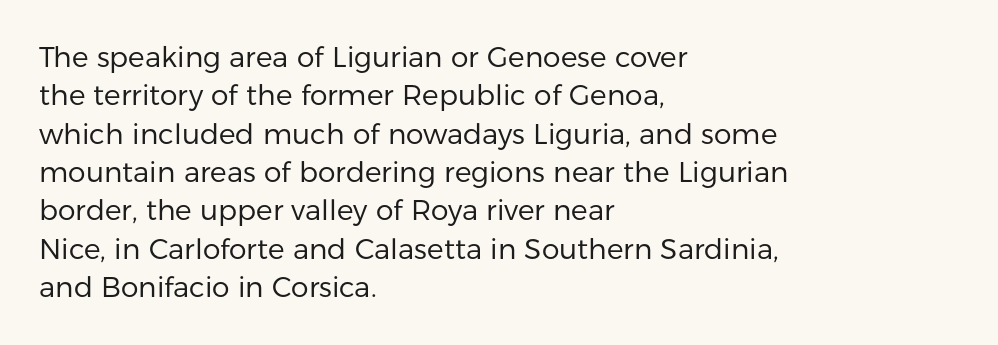
The image shows 28 px regular-weight sans-serif type, upright; set left-aligned, normal line spacing (1.37x), normal letter spacing, not underlined; low stroke contrast and a medium x-height.
